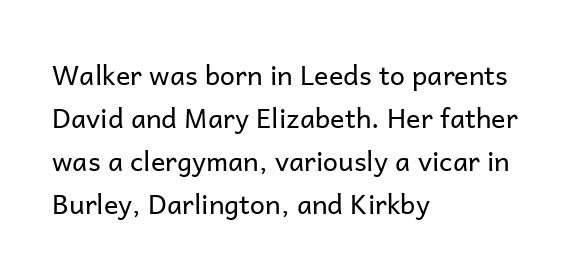
The image shows 27 px text type, upright; set left-aligned, normal line spacing (1.59x), normal letter spacing, not underlined.
